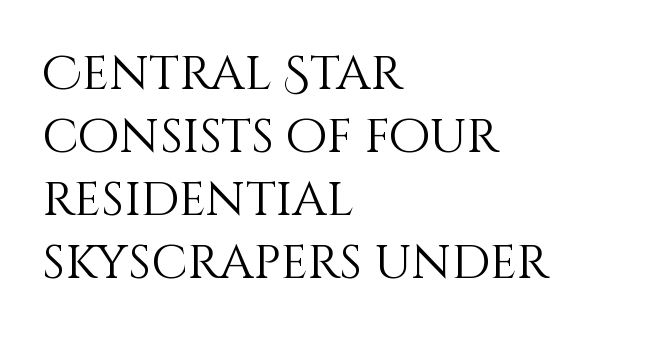
The image shows 48 px light type, upright; set left-aligned, normal line spacing (1.31x), normal letter spacing, not underlined; medium stroke contrast and a large x-height.
